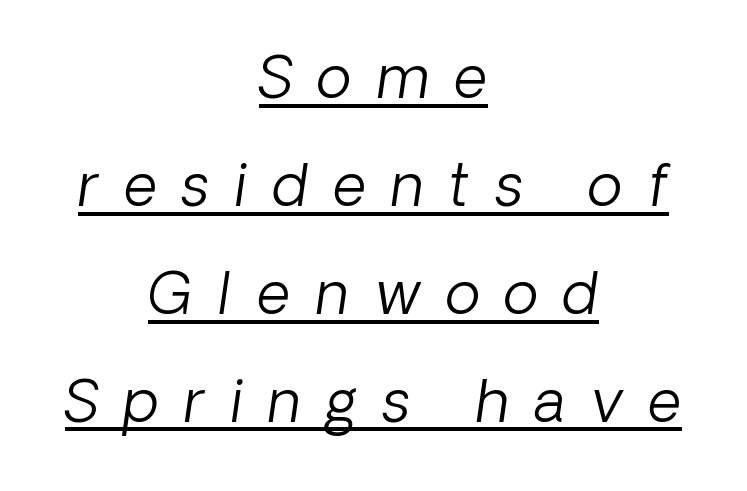
These lines stack symmetrically, like a column narrowing and widening about its center. Every word sits above its own underline. Each stroke keeps to a modest, everyday thickness or less. Note the varied advance widths — an 'i' is clearly narrower than an 'm'. Font category for this specimen: sans-serif. The letters are spread apart with noticeably loose tracking.
